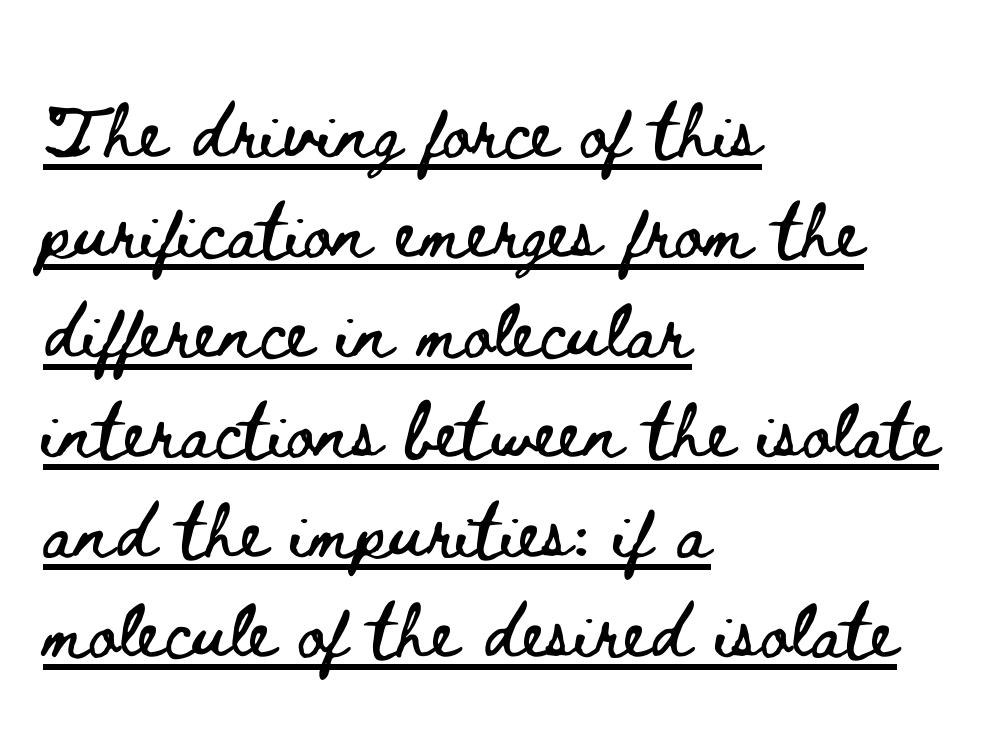
Q: Is the text italic (slanted)? A: Yes.
Q: Is the text underlined? A: Yes.
Q: How is the paragraph aligned? A: Left-aligned.
Q: Is the spacing between letters normal or unusually wide? A: Normal.
Q: Is the spacing between lines tight, normal or loose? A: Normal.
Q: Width (condensed, normal, or wide)? A: Wide.
Q: Stroke contrast? A: Low.
Q: x-height? A: Small.
Q: Monospaced? A: No.
